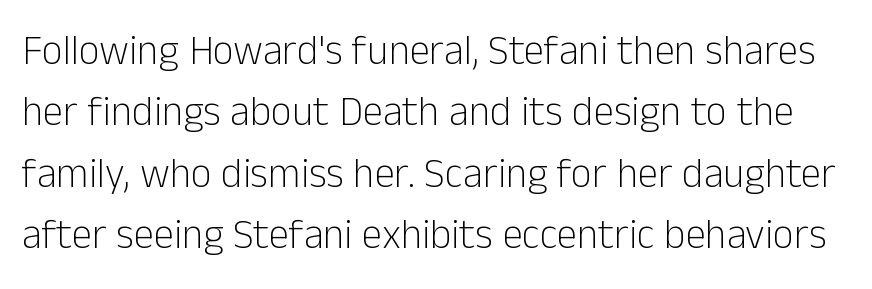
{"serif": "no", "italic": "no", "bold": "no", "weight": "light", "width": "normal", "stroke_contrast": "low", "x_height": "medium", "monospaced": "no", "underline": "no", "line_spacing": "normal", "line_spacing_ratio": 1.5, "letter_spacing": "normal", "letter_spacing_em": 0.0, "glyph_px": 41}
